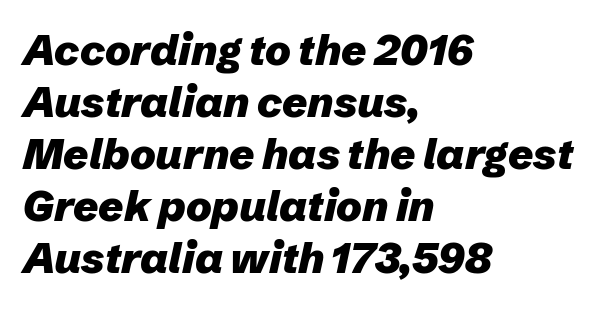
{"italic": "yes", "lean": "right", "slant_degrees": 12, "bold": "yes", "weight": "heavy", "width": "normal", "stroke_contrast": "low", "x_height": "medium", "monospaced": "no", "underline": "no", "align": "left", "line_spacing_ratio": 1.21, "letter_spacing": "normal", "letter_spacing_em": 0.0, "glyph_px": 43}
